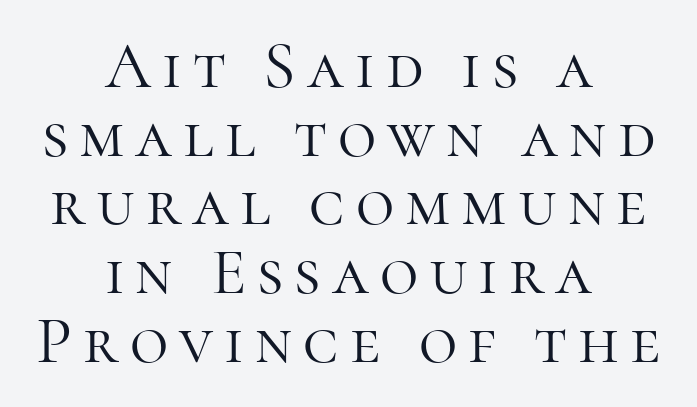
The image shows 66 px light serif type, upright; set centered, tight line spacing (1.04x), not underlined; high stroke contrast and a medium x-height.
